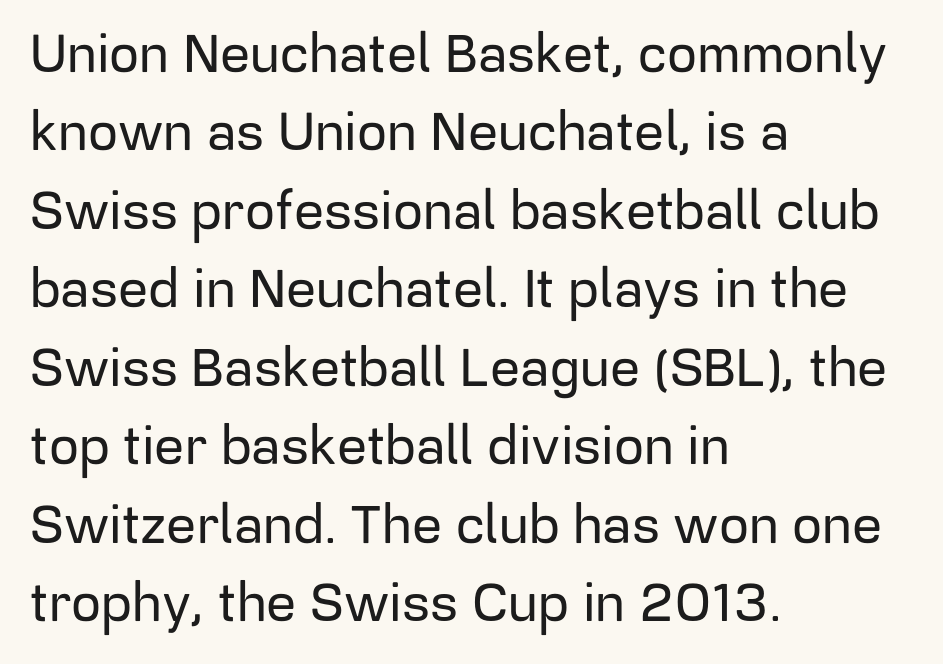
No word sits above an underline. The lettering holds an erect, upright posture throughout. The ragged edge is on the right, which tells us the setting is flush left. Typographically, this falls in the sans-serif category. The rendering uses natural spacing where letterforms have individual widths.
